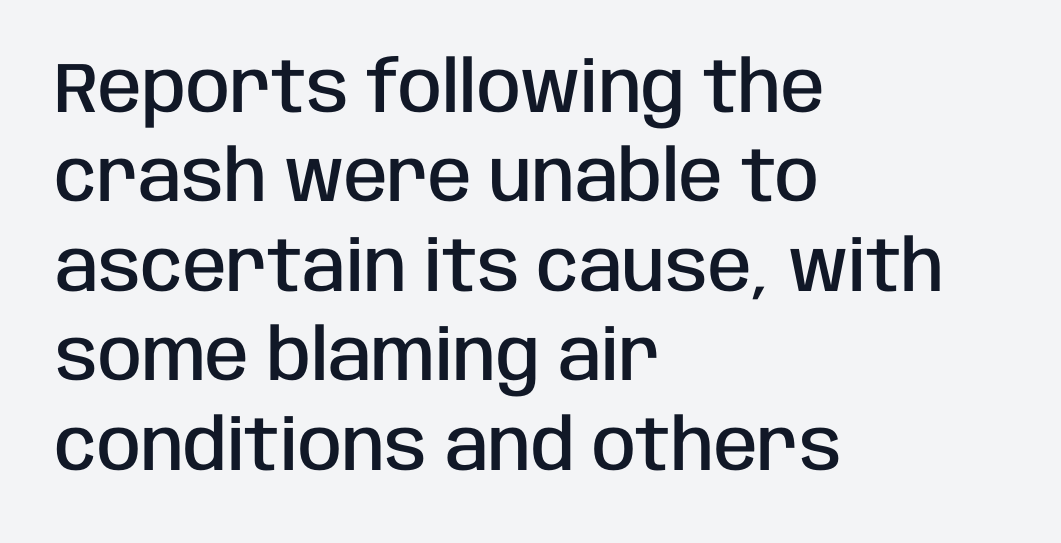
These lines stack with their left ends in a neat column. Characters remain perfectly vertical along every line. Descender tails drop into unmarked territory. The rendering keeps characters at their native spacing.
